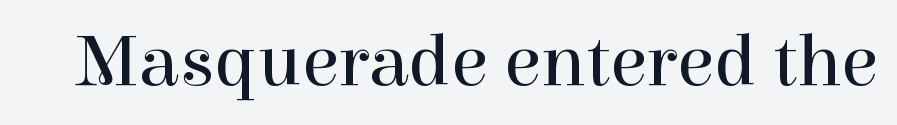
The image shows 75 px regular-weight serif type, upright; set normal letter spacing, not underlined; high stroke contrast and a medium x-height.
